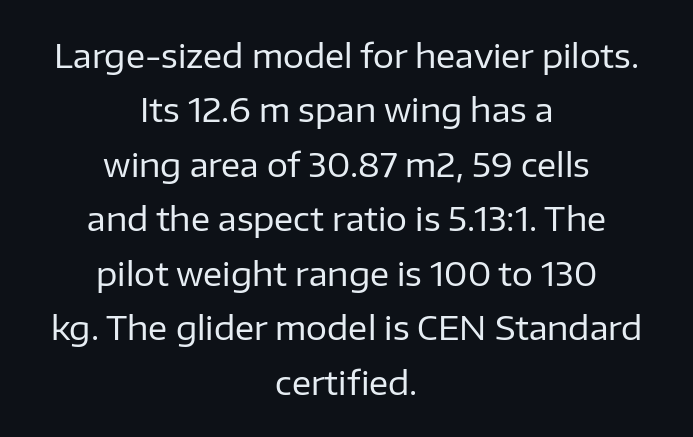
{"serif": "no", "italic": "no", "bold": "no", "weight": "regular", "width": "normal", "stroke_contrast": "low", "x_height": "medium", "monospaced": "no", "underline": "no", "align": "center", "line_spacing": "normal", "line_spacing_ratio": 1.65, "letter_spacing": "normal", "letter_spacing_em": 0.0, "glyph_px": 33}
